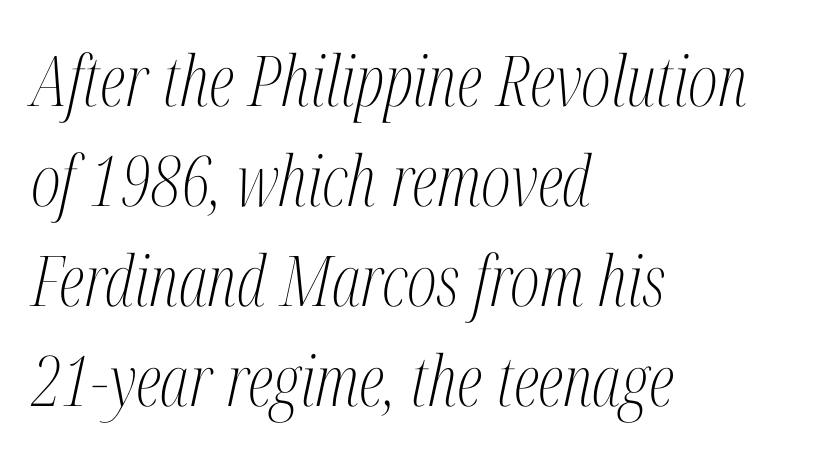
The space beneath each line is pristine and unruled. In terms of posture, this sample is oblique. Yep, those are serifs on the letters. Leftover space on each line is placed entirely after the last word. Does the leading feel generous? No, just average.
